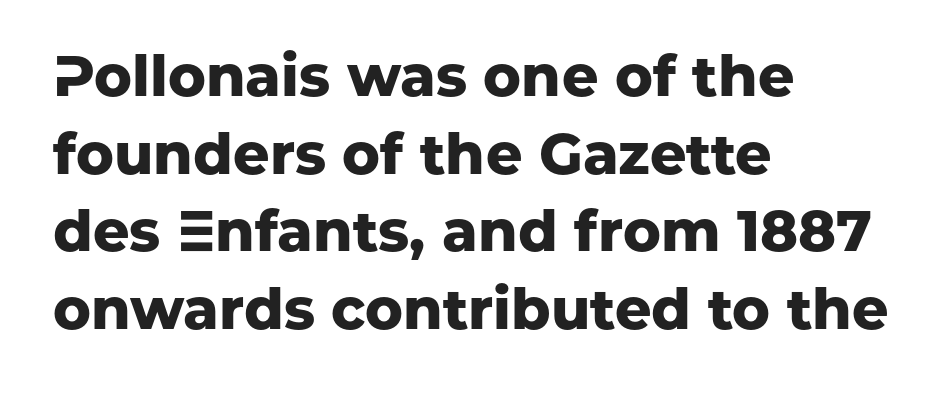
Q: Is the text bold? A: Yes.
Q: Is the text italic (slanted)? A: No, it is upright.
Q: Is the typeface a serif or a sans-serif typeface? A: Sans-serif.
Q: Is the text underlined? A: No.
Q: How is the paragraph aligned? A: Left-aligned.
Q: Is the spacing between letters normal or unusually wide? A: Normal.
Q: Is the spacing between lines tight, normal or loose? A: Normal.
Q: Width (condensed, normal, or wide)? A: Normal.
Q: Stroke contrast? A: Low.
Q: x-height? A: Medium.
Q: Monospaced? A: No.
